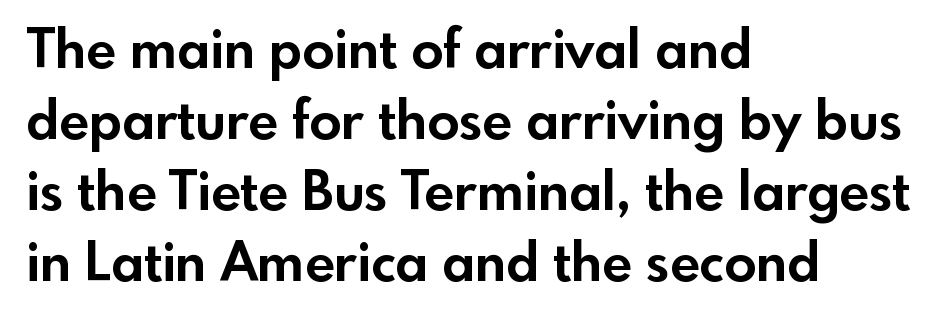
{"serif": "no", "italic": "no", "bold": "yes", "weight": "bold", "width": "normal", "x_height": "small", "monospaced": "no", "underline": "no", "align": "left", "line_spacing": "normal", "line_spacing_ratio": 1.34, "letter_spacing": "normal", "letter_spacing_em": 0.0, "glyph_px": 53}
